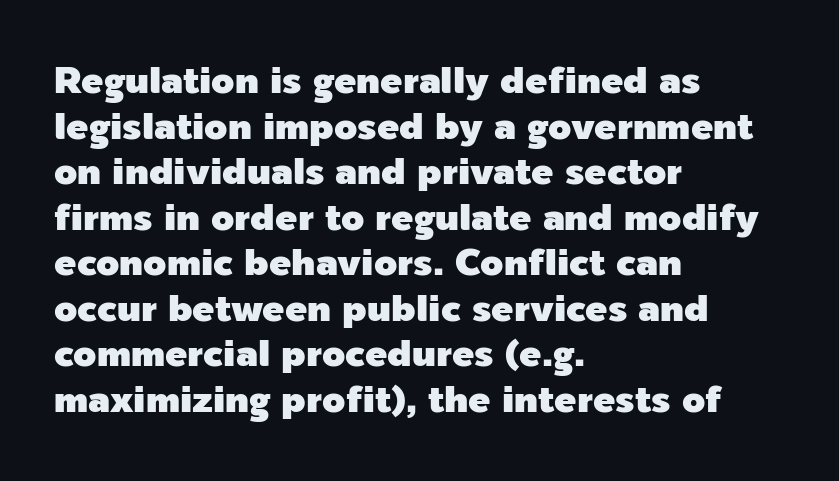
The image shows 37 px sans-serif type, upright; set left-aligned, line spacing 1.23x, normal letter spacing, not underlined; a medium x-height.
